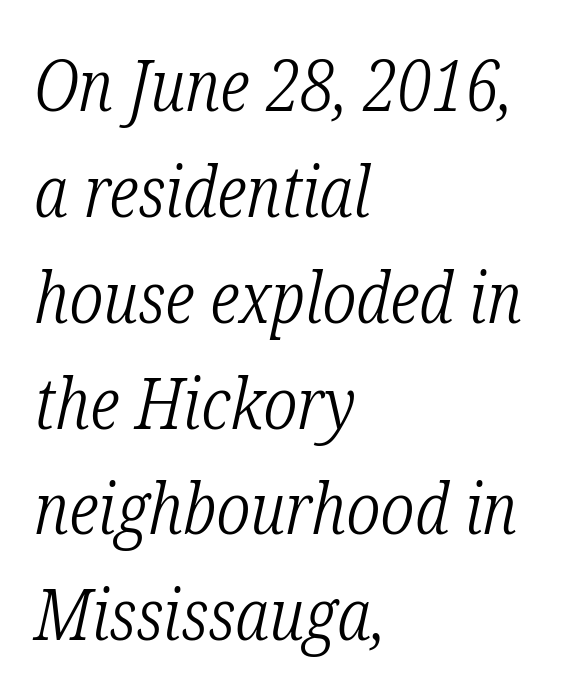
The image shows 72 px light, condensed serif type, italic (leaning right); set left-aligned, normal line spacing (1.47x), normal letter spacing, not underlined; low stroke contrast and a medium x-height.
